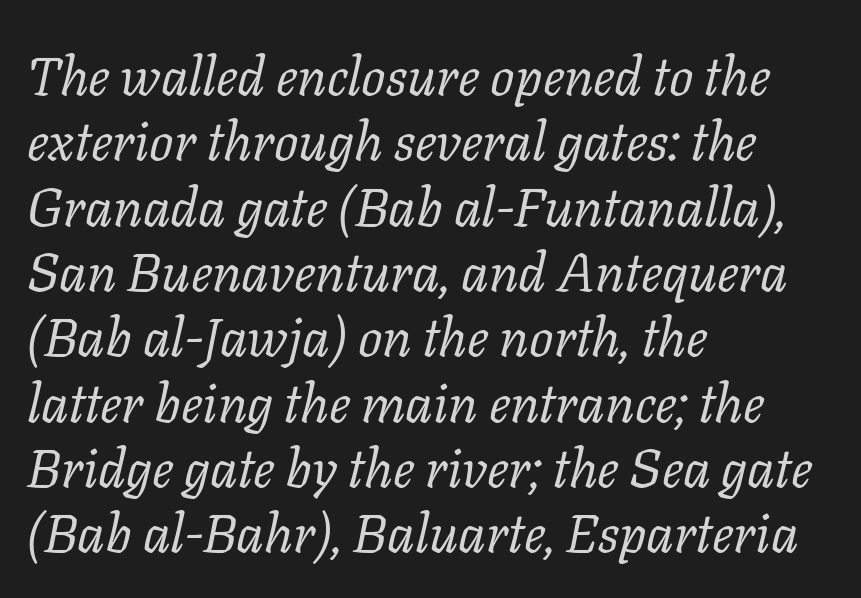
Q: Is the text bold? A: No.
Q: Is the text italic (slanted)? A: Yes, it leans right by about 11 degrees.
Q: Is the typeface a serif or a sans-serif typeface? A: Serif.
Q: Is the text underlined? A: No.
Q: How is the paragraph aligned? A: Left-aligned.
Q: Is the spacing between letters normal or unusually wide? A: Normal.
Q: Width (condensed, normal, or wide)? A: Normal.
Q: Stroke contrast? A: Low.
Q: x-height? A: Medium.
Q: Monospaced? A: No.
